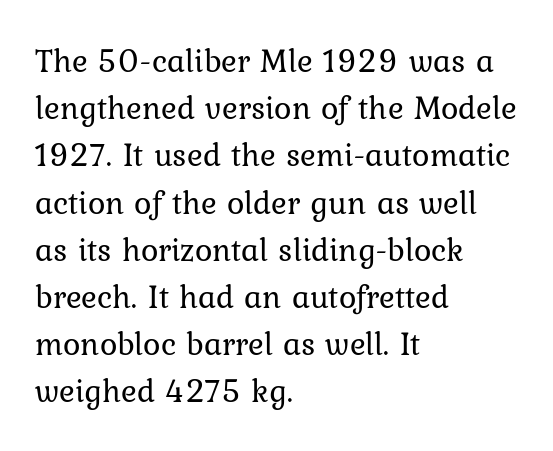
Ordinary non-slanted type is in use. The gap between lines stays unmarked. A student would call this left alignment; a typographer would say flush left, rag right. Do the characters align in a grid? No, the font is proportional. The letterforms sit shoulder to shoulder at normal distance. Heft: none added — not bold.
